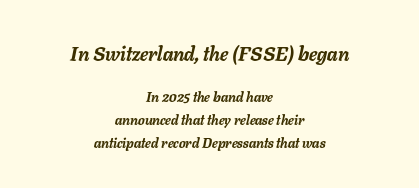
The image shows 20 px bold type, italic (leaning right); set centered, normal line spacing (1.64x), normal letter spacing, not underlined; the first (top) block is 1.43x larger.
